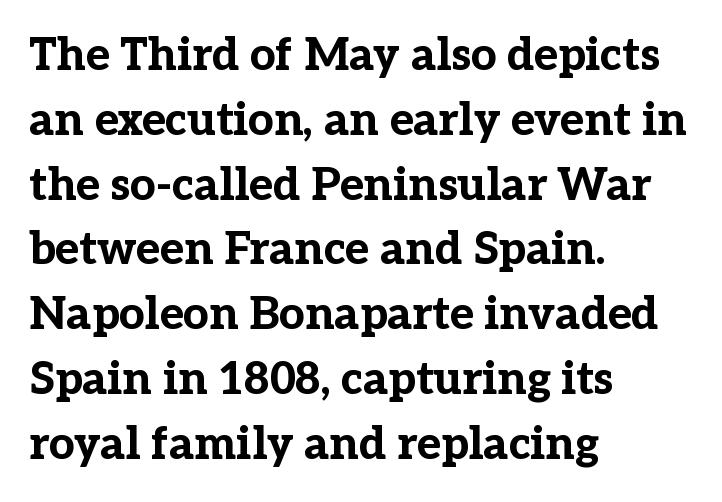
Strokes here are thick enough to call this a true bold. The line-height multiplier appears to be the usual default. Designer's note — italics off, roman on. The horizontal fit of the characters is conventional and even. The rendering uses natural spacing where letterforms have individual widths.
